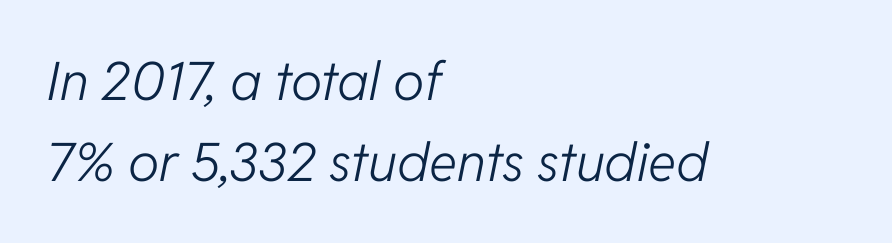
The image shows 53 px light type, italic (leaning right); set left-aligned, normal line spacing (1.52x), normal letter spacing, not underlined; low stroke contrast and a medium x-height.
